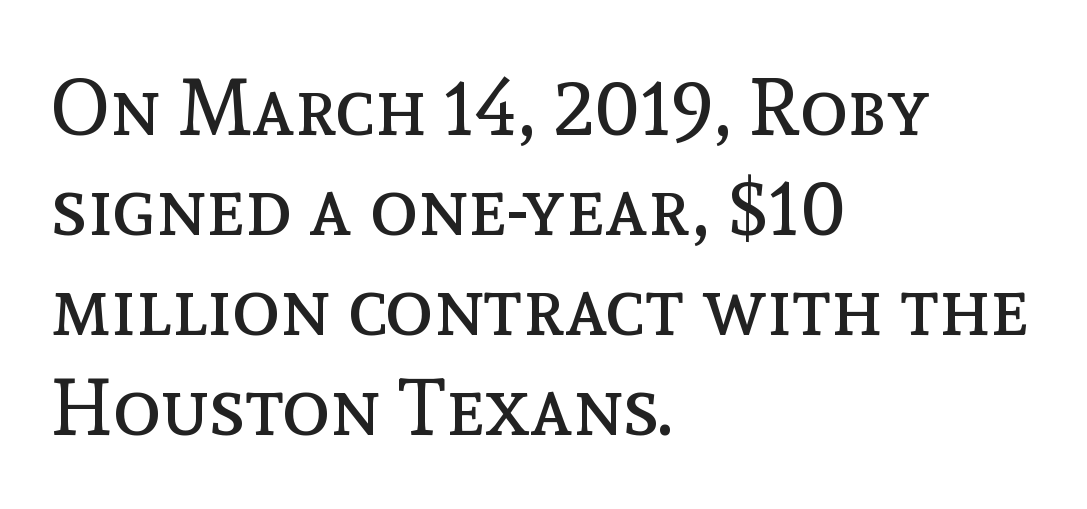
Vertical strokes here are truly vertical. These lines sit exactly where default settings would place them. The letters look calm and open, with moderate or lighter stems. The face used here is proportionally spaced, like ordinary book or web type. Tracking here is standard; glyphs follow each other at the usual distance.
